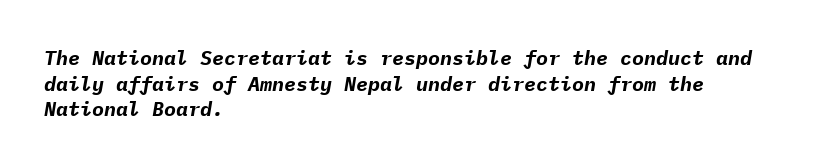
{"italic": "yes", "lean": "right", "slant_degrees": 9, "bold": "yes", "underline": "no", "align": "left", "line_spacing": "normal", "line_spacing_ratio": 1.28, "letter_spacing": "normal", "letter_spacing_em": 0.0, "glyph_px": 20}
